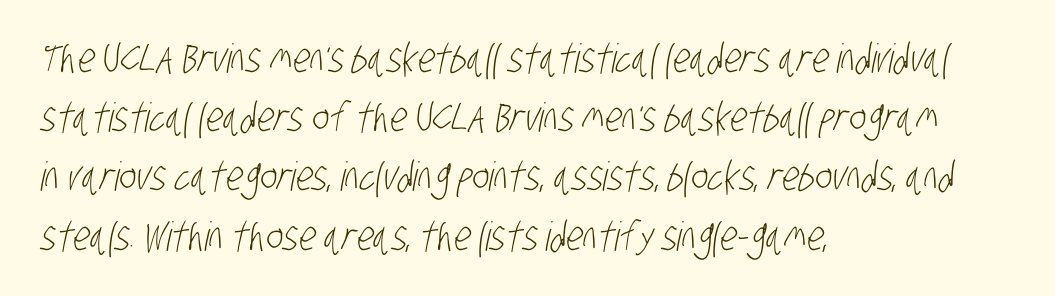
A light-to-regular cut is what we see here. Here the designer chose a conventional face with non-uniform glyph widths. Here the glyphs are tracked normally, forming tight word shapes. The face used here is a sans, in the tradition of grotesques and geometrics.
